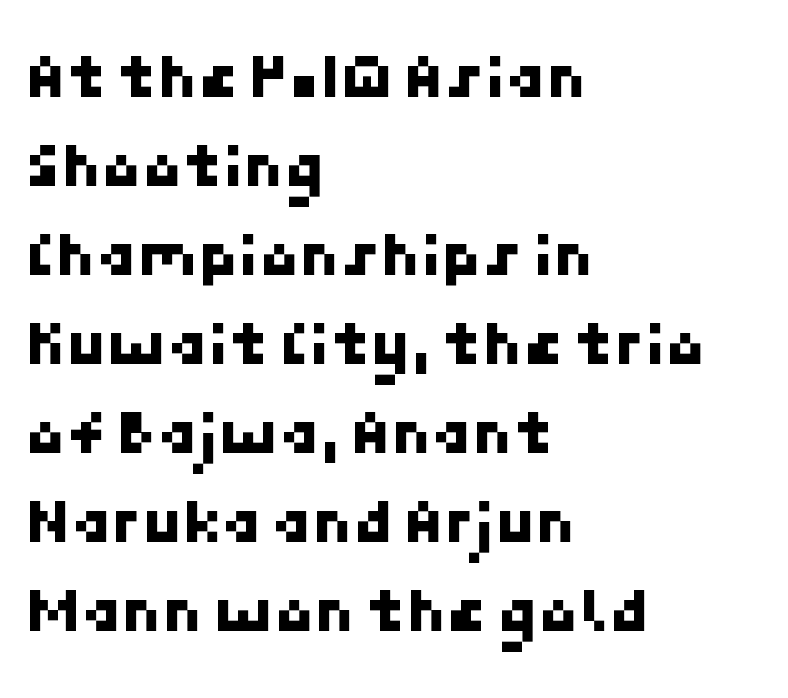
Casual observation: everything's shoved over to the left. The text was rendered using a sans face with plain stroke endings. One glance says typical: line gaps are just what's usual. Glance below the letters and you will spot only blank space.
